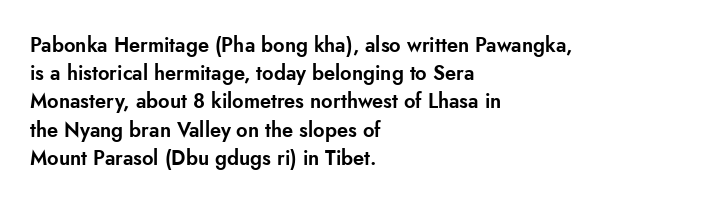
The image shows 20 px text type, upright; set left-aligned, normal line spacing (1.41x), normal letter spacing, not underlined.
